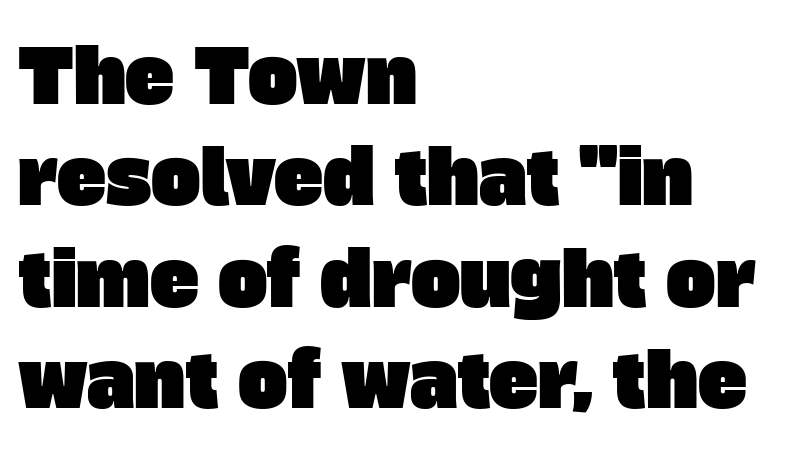
Q: Is the typeface a serif or a sans-serif typeface? A: Sans-serif.
Q: Is the text underlined? A: No.
Q: How is the paragraph aligned? A: Left-aligned.
Q: Is the spacing between letters normal or unusually wide? A: Normal.
Q: Is the spacing between lines tight, normal or loose? A: Normal.
Q: Width (condensed, normal, or wide)? A: Normal.
Q: Stroke contrast? A: Low.
Q: x-height? A: Large.
Q: Monospaced? A: No.
